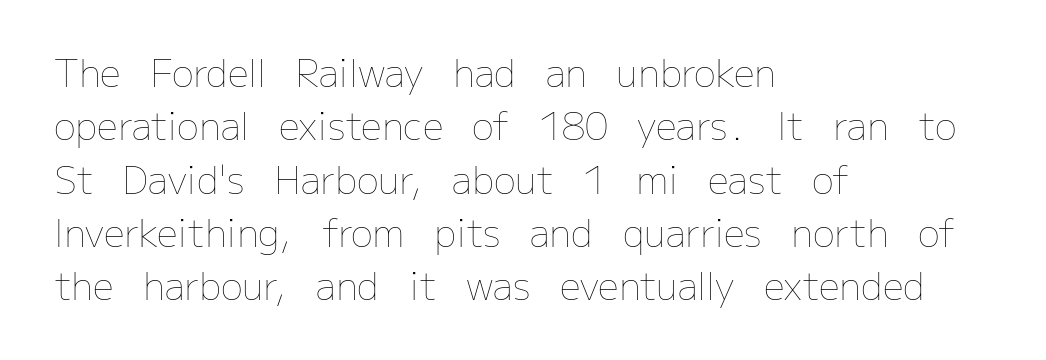
Left-aligned paragraph, ragged on the right. The block of text has a typical density, with ordinary space between rows. Compared with typical body copy, the letter spacing here is the same. Each stroke keeps to a modest, everyday thickness or less. This rendering features lettering with no underline.
